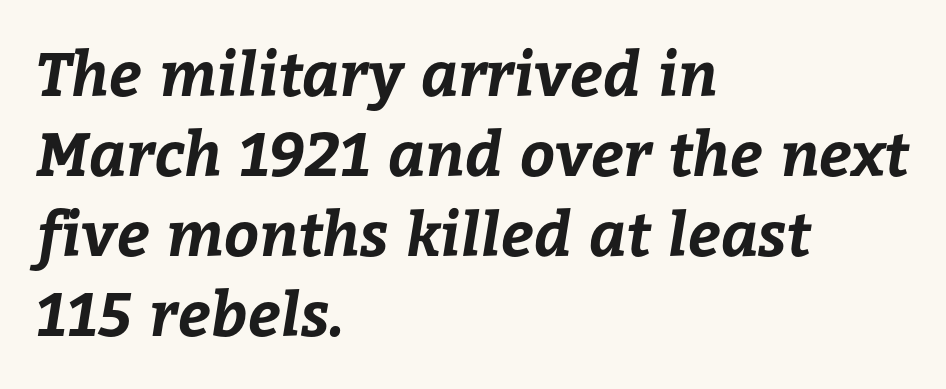
Q: Is the text bold? A: Yes.
Q: Is the text underlined? A: No.
Q: How is the paragraph aligned? A: Left-aligned.
Q: Is the spacing between letters normal or unusually wide? A: Normal.
Q: Is the spacing between lines tight, normal or loose? A: Normal.
Q: Width (condensed, normal, or wide)? A: Normal.
Q: Stroke contrast? A: Low.
Q: x-height? A: Medium.
Q: Monospaced? A: No.
